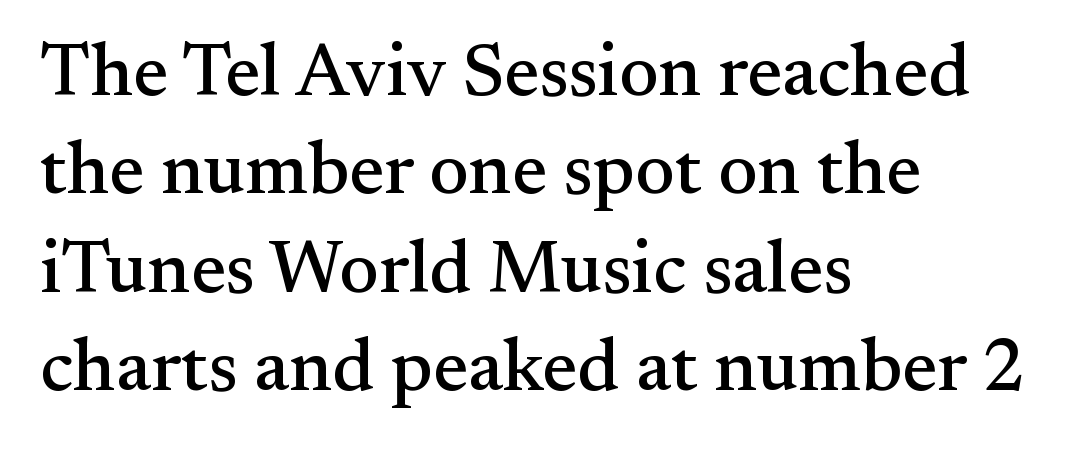
A serif font was chosen for this passage. Unmarked baselines from the first word to the last. Letter spacing: default. A typesetter would call this proportional, since set widths differ per character. No italicization has been applied; the sample stays upright.
